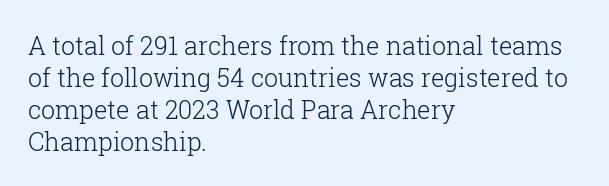
Q: Is the text bold? A: No.
Q: Is the text italic (slanted)? A: No, it is upright.
Q: Is the text underlined? A: No.
Q: How is the paragraph aligned? A: Left-aligned.
Q: Is the spacing between letters normal or unusually wide? A: Normal.
Q: Is the spacing between lines tight, normal or loose? A: Normal.
